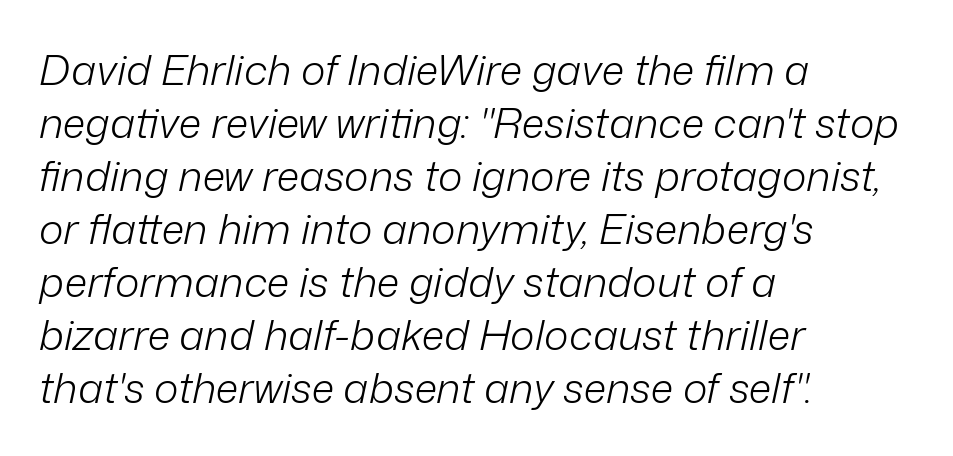
Stroke thickness stays within the range of a standard reading face or lighter. Glance below the letters and you will spot only blank space. The rag falls on the right side of this text block. You can tell it's italic because the verticals aren't actually vertical. Tracking value appears to be zero — textbook default spacing. Is this a fixed-width face? No — the glyphs have proportional, varying widths.
